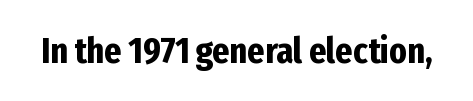
Q: Is the text bold? A: Yes.
Q: Is the text italic (slanted)? A: No, it is upright.
Q: Is the typeface a serif or a sans-serif typeface? A: Sans-serif.
Q: Is the text underlined? A: No.
Q: Is the spacing between letters normal or unusually wide? A: Normal.
Q: Width (condensed, normal, or wide)? A: Condensed.
Q: Stroke contrast? A: Low.
Q: x-height? A: Medium.
Q: Monospaced? A: No.
